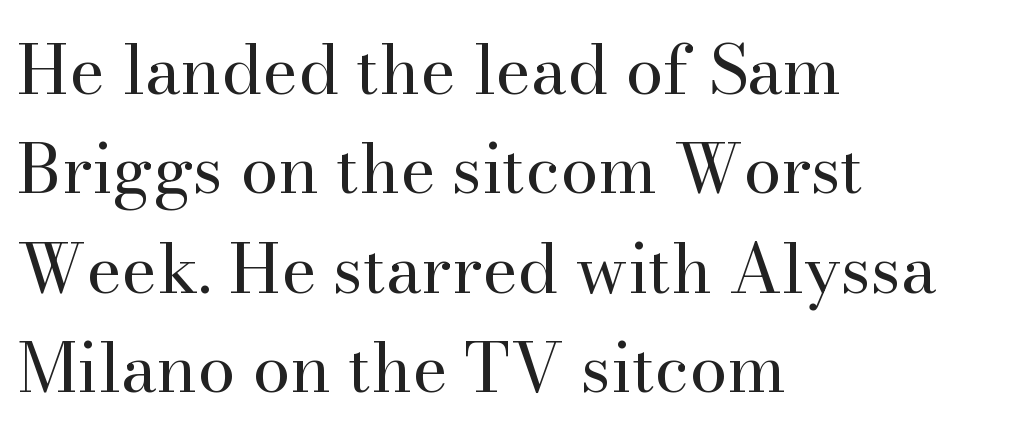
Type without underlining. Here the designer chose a conventional face with non-uniform glyph widths. These lines were composed using upright roman letters. The setting favours the left margin, as ordinary paragraphs usually do. Inter-character spacing is left at the font's built-in metrics.
